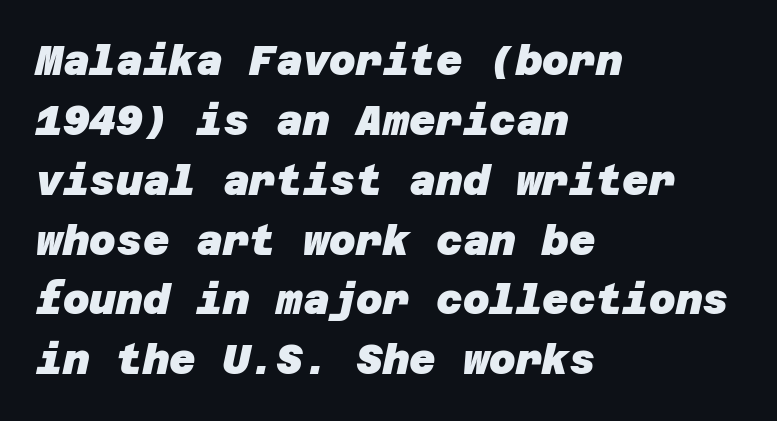
Q: Is the text bold? A: Yes.
Q: Is the typeface a serif or a sans-serif typeface? A: Sans-serif.
Q: Is the text underlined? A: No.
Q: How is the paragraph aligned? A: Left-aligned.
Q: Is the spacing between letters normal or unusually wide? A: Normal.
Q: Is the spacing between lines tight, normal or loose? A: Normal.
Q: Width (condensed, normal, or wide)? A: Normal.
Q: Stroke contrast? A: Low.
Q: x-height? A: Large.
